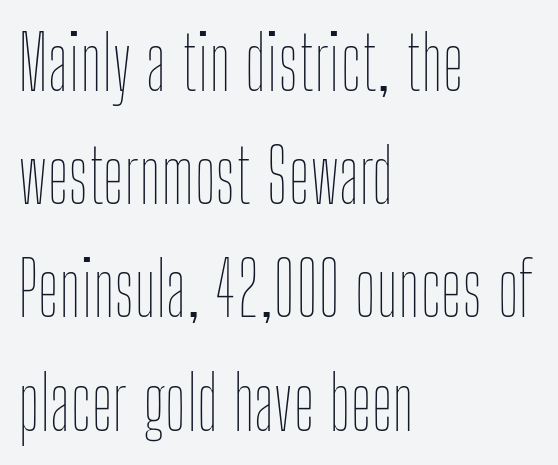
Q: Is the text bold? A: No.
Q: Is the text italic (slanted)? A: No, it is upright.
Q: Is the text underlined? A: No.
Q: How is the paragraph aligned? A: Left-aligned.
Q: Is the spacing between letters normal or unusually wide? A: Normal.
Q: Is the spacing between lines tight, normal or loose? A: Normal.
Q: Width (condensed, normal, or wide)? A: Condensed.
Q: Stroke contrast? A: Low.
Q: x-height? A: Medium.
Q: Monospaced? A: No.
